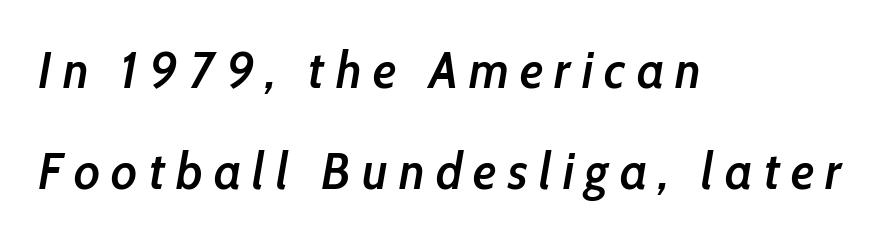
{"italic": "yes", "lean": "right", "slant_degrees": 10, "bold": "semi", "weight": "semibold", "width": "condensed", "stroke_contrast": "low", "x_height": "medium", "monospaced": "no", "underline": "no", "align": "left", "line_spacing": "loose", "line_spacing_ratio": 1.98, "letter_spacing": "wide", "letter_spacing_em": 0.22, "glyph_px": 51}
